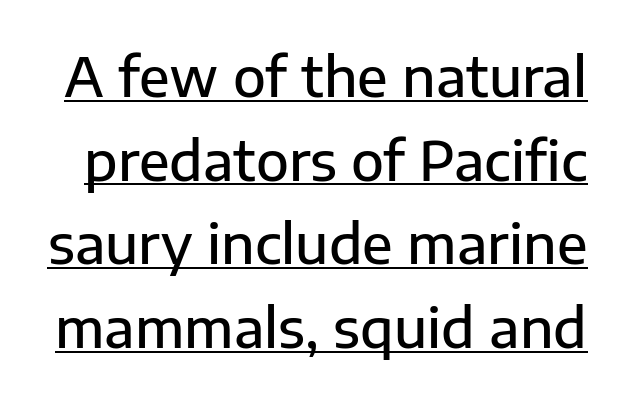
Nothing unusual about the tracking: characters are spaced as the font intends. Is this a fixed-width face? No — the glyphs have proportional, varying widths. The glyphs have the mass of a demibold cut, below bold. Looks like someone drew a line under every word here. Serifs: no, the terminals of the letterforms are clean. Ascenders rise straight up at ninety degrees.
